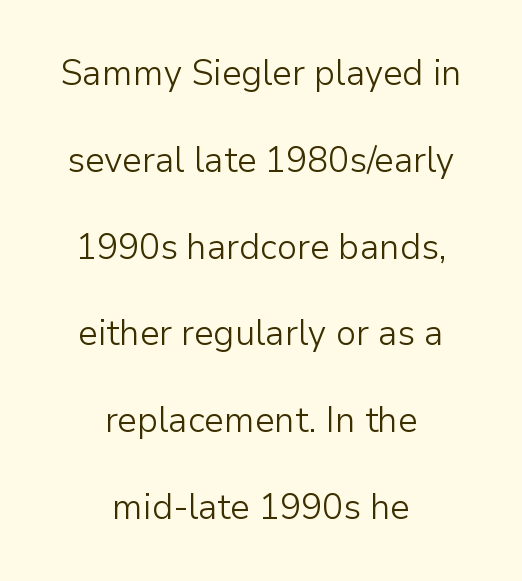
Q: Is the text bold? A: No.
Q: Is the text italic (slanted)? A: No, it is upright.
Q: Is the typeface a serif or a sans-serif typeface? A: Sans-serif.
Q: Is the text underlined? A: No.
Q: How is the paragraph aligned? A: Centered.
Q: Is the spacing between letters normal or unusually wide? A: Normal.
Q: Is the spacing between lines tight, normal or loose? A: Loose.
Q: Width (condensed, normal, or wide)? A: Normal.
Q: Stroke contrast? A: Low.
Q: x-height? A: Medium.
Q: Monospaced? A: No.
